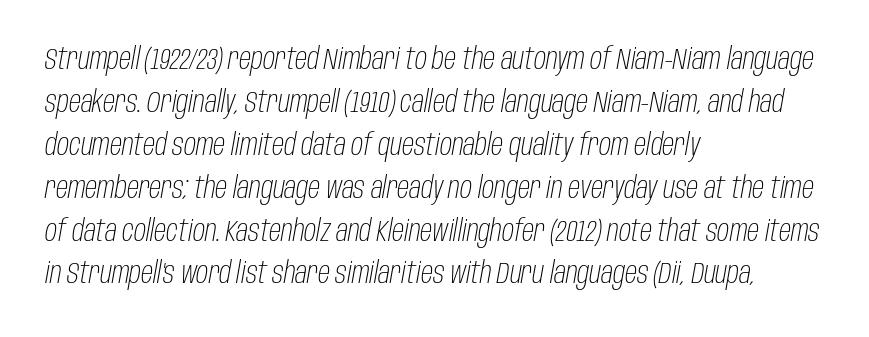
Q: Is the text bold? A: No.
Q: Is the text italic (slanted)? A: Yes, it leans right by about 10 degrees.
Q: Is the text underlined? A: No.
Q: How is the paragraph aligned? A: Left-aligned.
Q: Is the spacing between letters normal or unusually wide? A: Normal.
Q: Is the spacing between lines tight, normal or loose? A: Normal.
Q: Width (condensed, normal, or wide)? A: Condensed.
Q: Stroke contrast? A: Low.
Q: x-height? A: Large.
Q: Monospaced? A: No.
